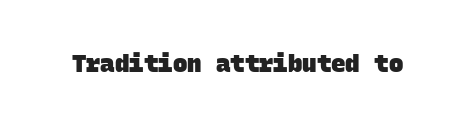
Q: Is the text bold? A: Yes.
Q: Is the text underlined? A: No.
Q: Is the spacing between letters normal or unusually wide? A: Normal.
